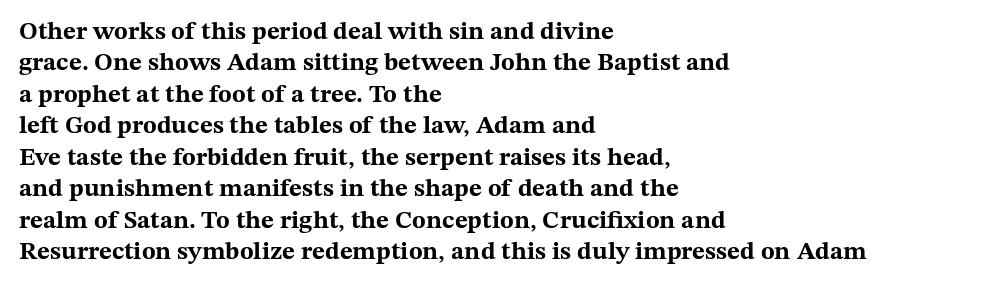
{"italic": "no", "bold": "yes", "underline": "no", "align": "left", "line_spacing": "normal", "line_spacing_ratio": 1.26, "letter_spacing": "normal", "letter_spacing_em": 0.0, "glyph_px": 25}
